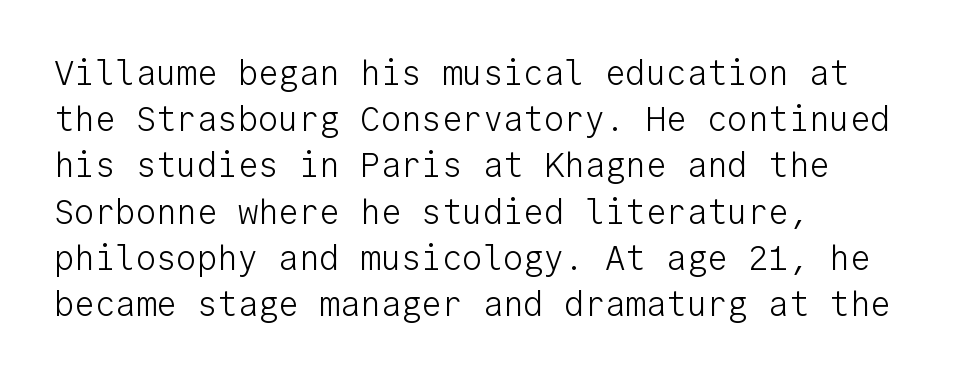
The image shows 34 px light sans-serif type, upright, monospaced; set left-aligned, normal line spacing (1.36x), normal letter spacing, not underlined; low stroke contrast and a medium x-height.
